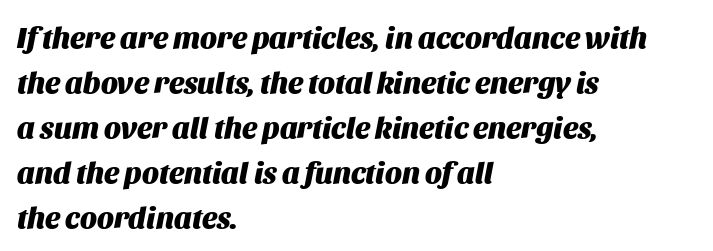
Q: Is the text bold? A: Yes.
Q: Is the text italic (slanted)? A: Yes, it leans right by about 11 degrees.
Q: Is the text underlined? A: No.
Q: How is the paragraph aligned? A: Left-aligned.
Q: Is the spacing between letters normal or unusually wide? A: Normal.
Q: Is the spacing between lines tight, normal or loose? A: Normal.
Q: Width (condensed, normal, or wide)? A: Normal.
Q: Stroke contrast? A: Medium.
Q: x-height? A: Large.
Q: Monospaced? A: No.
